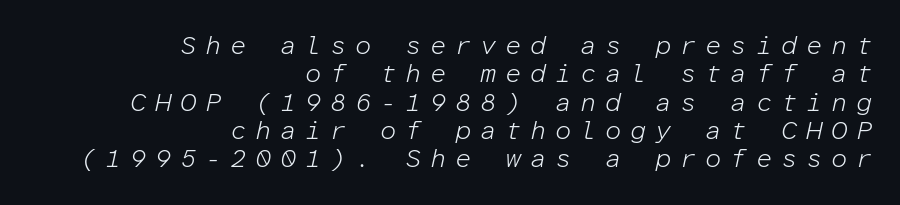
The image shows 26 px text type, italic (leaning right); set right-aligned, tight line spacing (1.09x), unusually wide letter spacing (+0.33 em), not underlined.
